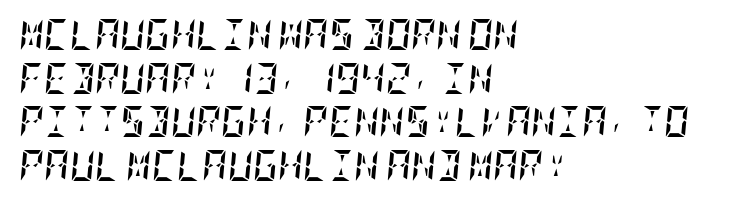
Q: Is the text bold? A: Yes.
Q: Is the text italic (slanted)? A: Yes, it leans right by about 5 degrees.
Q: Is the text underlined? A: No.
Q: How is the paragraph aligned? A: Left-aligned.
Q: Is the spacing between letters normal or unusually wide? A: Normal.
Q: Is the spacing between lines tight, normal or loose? A: Normal.
Q: Width (condensed, normal, or wide)? A: Condensed.
Q: Stroke contrast? A: Low.
Q: x-height? A: Large.
